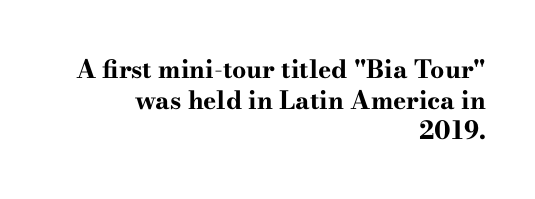
The image shows 25 px bold type, upright; set right-aligned, line spacing 1.23x, normal letter spacing, not underlined.
